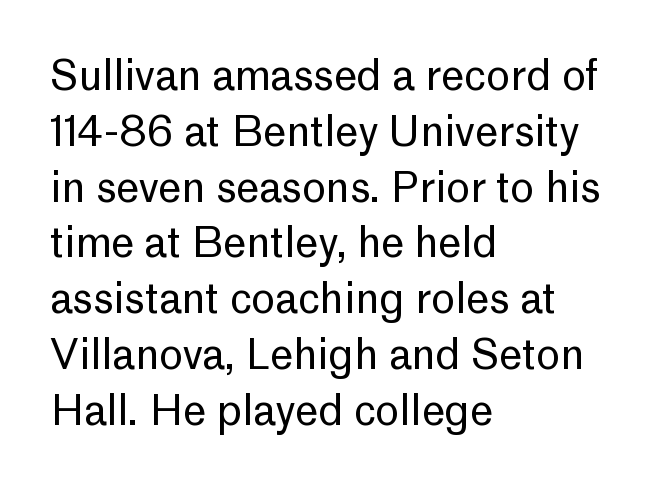
The image shows 41 px regular-weight sans-serif type, upright; set left-aligned, normal line spacing (1.36x), normal letter spacing, not underlined; low stroke contrast and a medium x-height.
